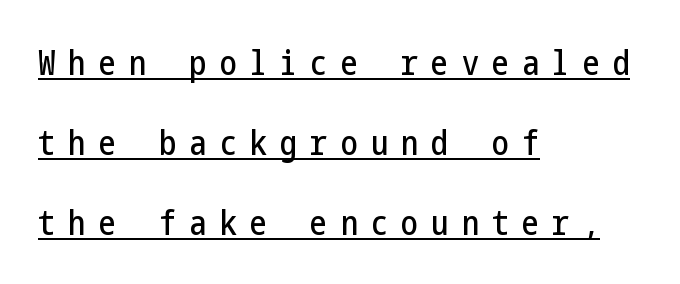
The image shows 34 px condensed sans-serif type, upright; set left-aligned, loose line spacing (2.36x), unusually wide letter spacing (+0.39 em), underlined; low stroke contrast and a medium x-height.
